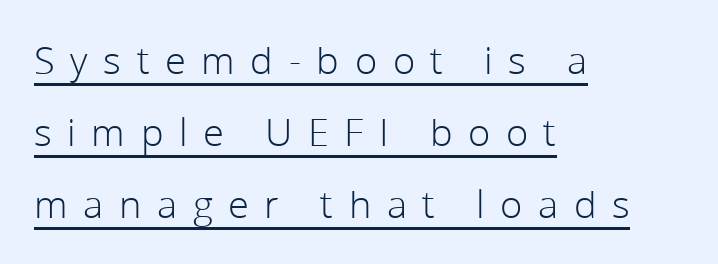
The image shows 38 px light sans-serif type, upright; set left-aligned, loose line spacing (1.9x), unusually wide letter spacing (+0.41 em), underlined; low stroke contrast and a medium x-height.
